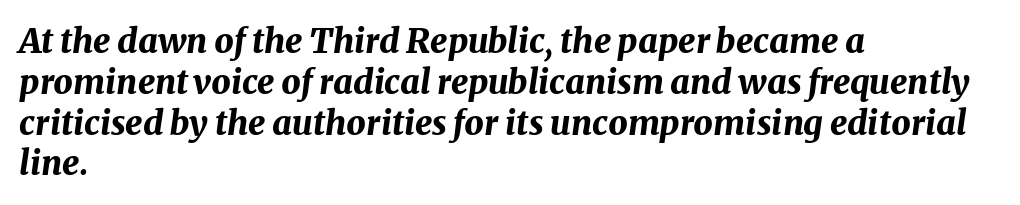
Q: Is the text bold? A: Yes.
Q: Is the text italic (slanted)? A: Yes, it leans right by about 8 degrees.
Q: Is the text underlined? A: No.
Q: How is the paragraph aligned? A: Left-aligned.
Q: Is the spacing between letters normal or unusually wide? A: Normal.
Q: Width (condensed, normal, or wide)? A: Normal.
Q: Stroke contrast? A: Medium.
Q: x-height? A: Medium.
Q: Monospaced? A: No.
